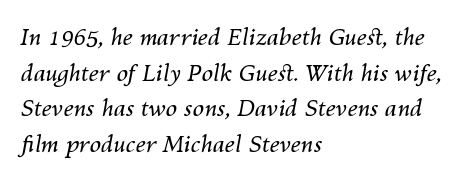
Every row of glyphs begins at an identical x-position on the left. Students, note that the glyphs here touch the page at normal intervals. Tall strokes in this sample are angled rather than plumb. No letter is thick-stroked: the sample isn't bold. Interline gaps are of average width in this sample.
